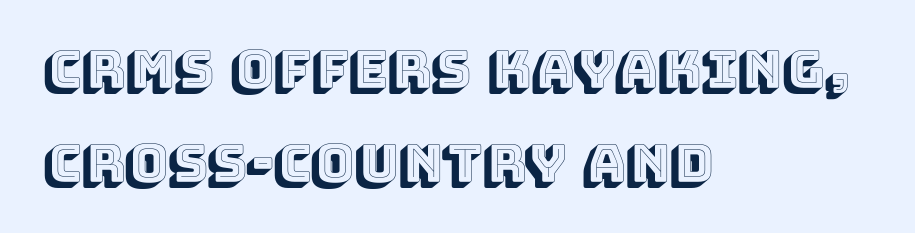
Q: Is the text italic (slanted)? A: No, it is upright.
Q: Is the text underlined? A: No.
Q: How is the paragraph aligned? A: Left-aligned.
Q: Is the spacing between letters normal or unusually wide? A: Normal.
Q: Width (condensed, normal, or wide)? A: Normal.
Q: x-height? A: Large.
Q: Monospaced? A: No.
